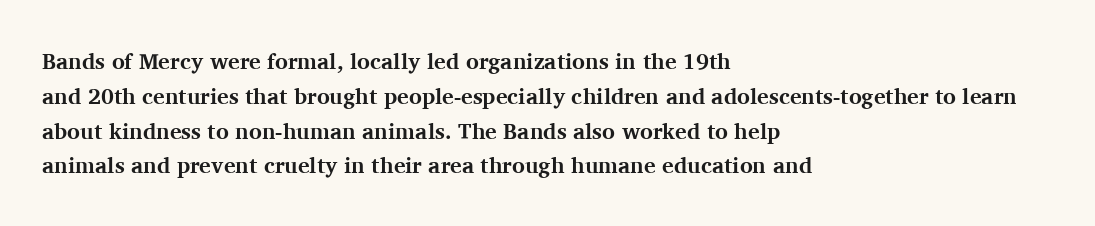
Q: Is the text bold? A: Yes.
Q: Is the text italic (slanted)? A: No, it is upright.
Q: Is the text underlined? A: No.
Q: How is the paragraph aligned? A: Left-aligned.
Q: Is the spacing between letters normal or unusually wide? A: Normal.
Q: Is the spacing between lines tight, normal or loose? A: Normal.
